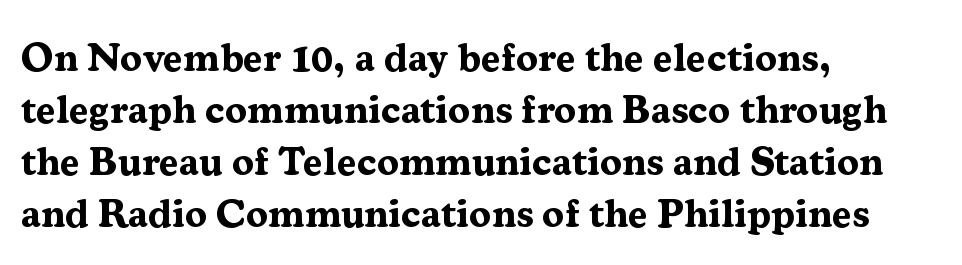
Notice how thick the strokes are: this is what a full bold looks like. The lines sit at an ordinary, default distance from one another. Every stem runs plumb, perpendicular to the baseline. The typeface chosen for these lines features serifs. The passage shown is not underscored anywhere. The passage shown is typed in a proportional face where columns would drift.
